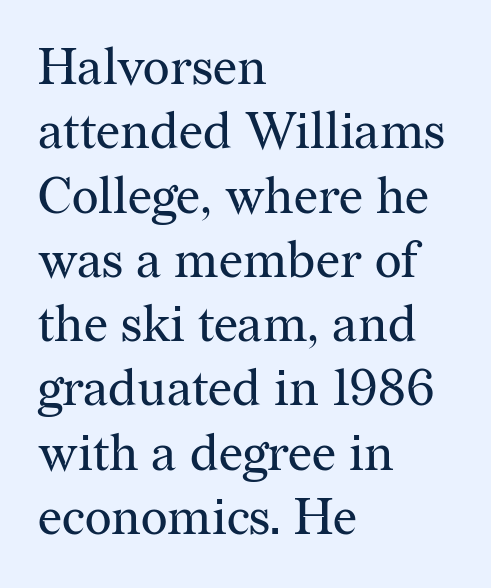
The image shows 51 px regular-weight serif type, upright; set left-aligned, normal line spacing (1.26x), normal letter spacing, not underlined; medium stroke contrast and a medium x-height.
